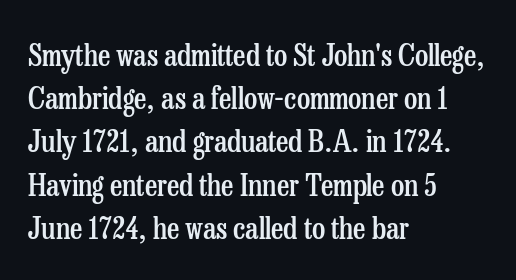
{"serif": "yes", "italic": "no", "bold": "semi", "weight": "semibold", "width": "condensed", "stroke_contrast": "low", "x_height": "medium", "monospaced": "no", "underline": "no", "align": "left", "line_spacing": "normal", "line_spacing_ratio": 1.44, "letter_spacing": "normal", "letter_spacing_em": 0.0, "glyph_px": 30}
